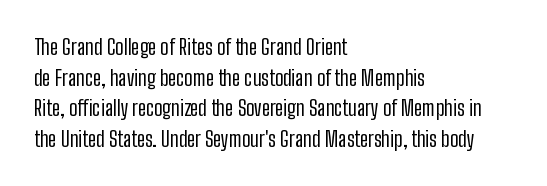
The image shows 21 px text type, upright; set left-aligned, normal line spacing (1.46x), normal letter spacing, not underlined.
